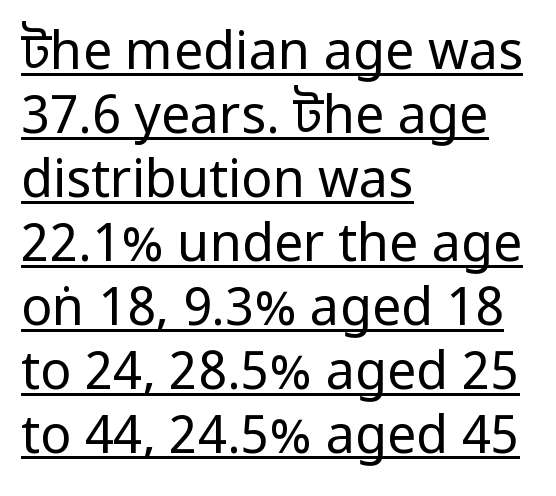
Q: Is the text bold? A: No.
Q: Is the text italic (slanted)? A: No, it is upright.
Q: Is the typeface a serif or a sans-serif typeface? A: Sans-serif.
Q: Is the text underlined? A: Yes.
Q: How is the paragraph aligned? A: Left-aligned.
Q: Is the spacing between letters normal or unusually wide? A: Normal.
Q: Width (condensed, normal, or wide)? A: Condensed.
Q: Stroke contrast? A: Low.
Q: x-height? A: Large.
Q: Monospaced? A: No.
